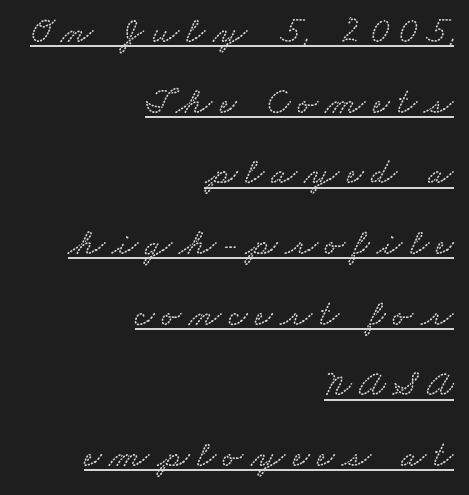
{"width": "wide", "stroke_contrast": "low", "x_height": "small", "monospaced": "no", "underline": "yes", "align": "right", "line_spacing": "loose", "line_spacing_ratio": 1.91, "letter_spacing": "wide", "letter_spacing_em": 0.21, "glyph_px": 37}
